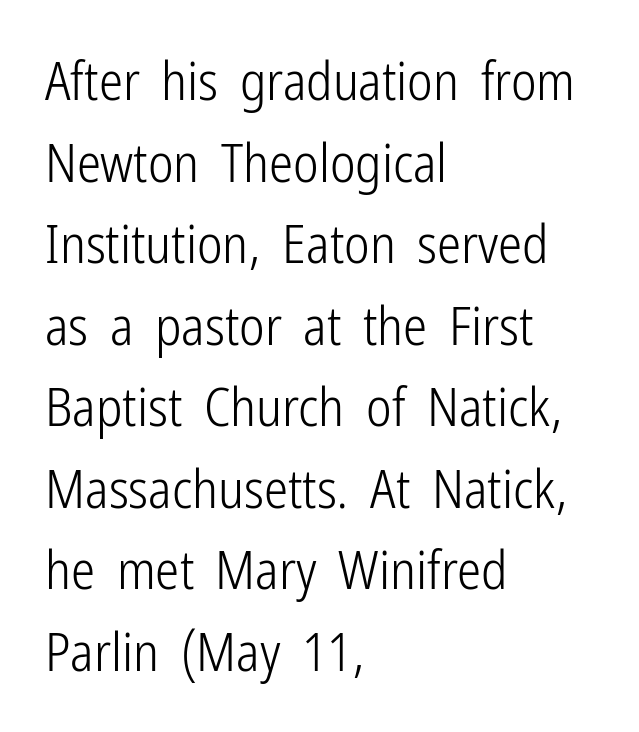
{"serif": "no", "italic": "no", "bold": "no", "weight": "light", "width": "condensed", "stroke_contrast": "low", "x_height": "medium", "monospaced": "no", "underline": "no", "align": "left", "line_spacing": "normal", "line_spacing_ratio": 1.51, "letter_spacing": "normal", "letter_spacing_em": 0.0, "glyph_px": 54}
